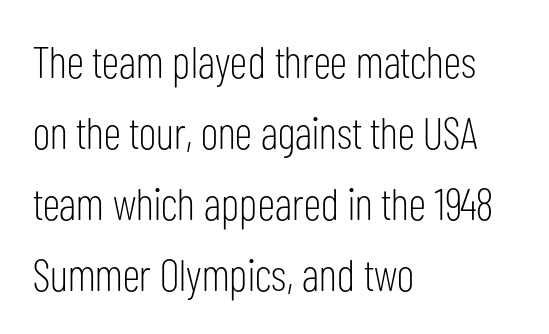
The image shows 45 px light, condensed sans-serif type, upright; set left-aligned, normal line spacing (1.58x), normal letter spacing, not underlined; low stroke contrast and a medium x-height.
